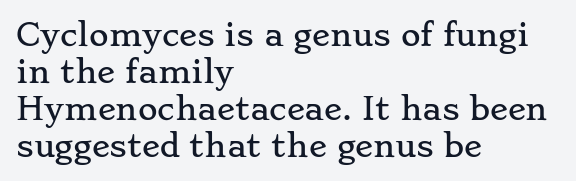
Q: Is the text italic (slanted)? A: No, it is upright.
Q: Is the typeface a serif or a sans-serif typeface? A: Serif.
Q: Is the text underlined? A: No.
Q: How is the paragraph aligned? A: Left-aligned.
Q: Is the spacing between letters normal or unusually wide? A: Normal.
Q: Width (condensed, normal, or wide)? A: Wide.
Q: Stroke contrast? A: Low.
Q: x-height? A: Small.
Q: Monospaced? A: No.
